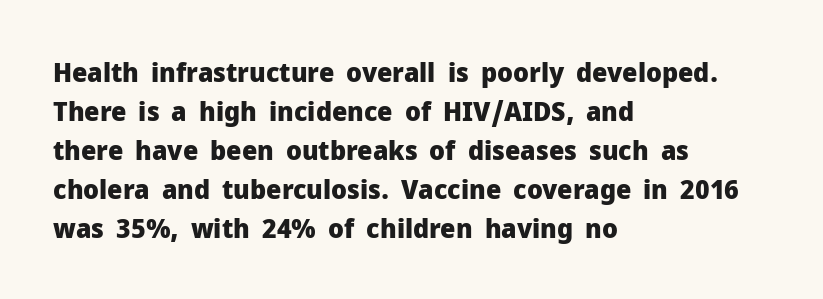
{"italic": "no", "bold": "yes", "underline": "no", "align": "left", "line_spacing": "normal", "line_spacing_ratio": 1.44, "letter_spacing": "normal", "letter_spacing_em": 0.0, "glyph_px": 27}
